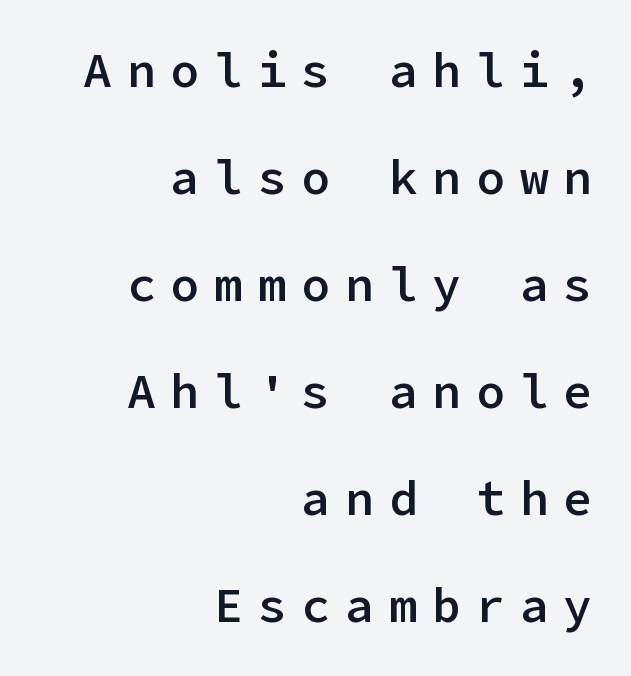
{"serif": "no", "italic": "no", "bold": "semi", "weight": "semibold", "width": "normal", "stroke_contrast": "low", "x_height": "medium", "underline": "no", "align": "right", "line_spacing": "loose", "line_spacing_ratio": 2.23, "letter_spacing": "wide", "letter_spacing_em": 0.31, "glyph_px": 48}
